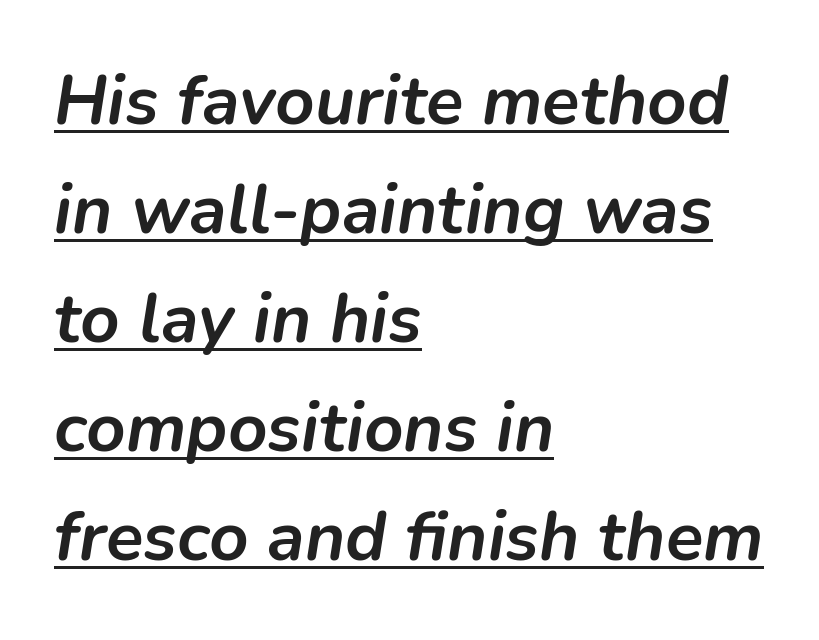
The image shows 69 px semibold type, italic (leaning right); set left-aligned, normal line spacing (1.58x), normal letter spacing, underlined; low stroke contrast and a medium x-height.
